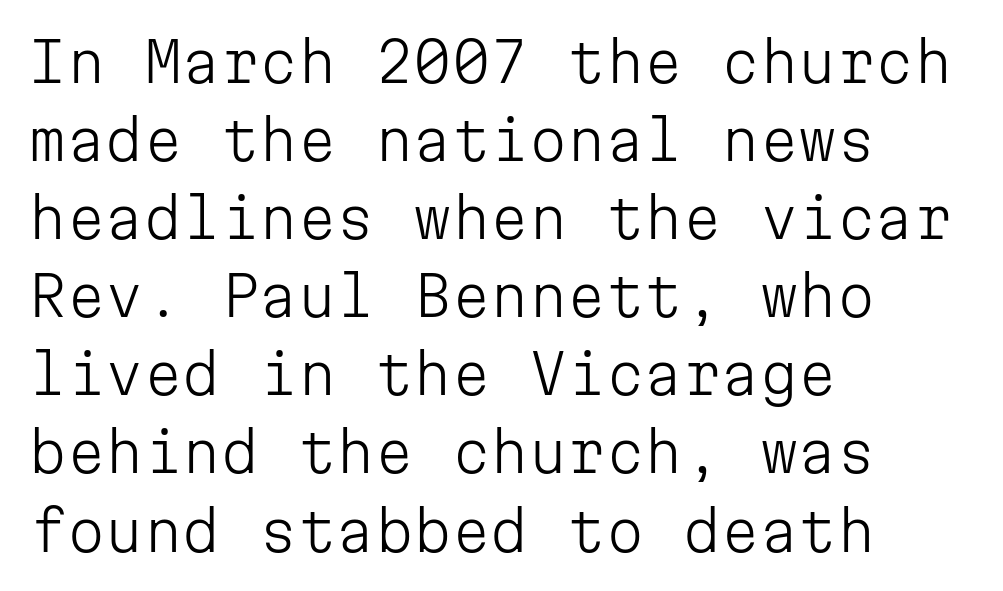
In terms of letterspacing, this is plain default setting. You could count columns in this text — the font is strictly monospaced. Vertically, the passage feels balanced, rows spaced as you'd expect. The baseline area is clear. Style check: upright. The text block is weighted toward the left margin, trailing off unevenly rightward.
